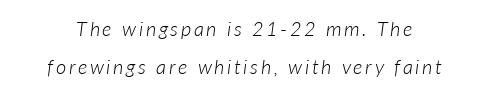
{"italic": "yes", "lean": "right", "slant_degrees": 7, "bold": "no", "underline": "no", "line_spacing_ratio": 1.88, "glyph_px": 20}
